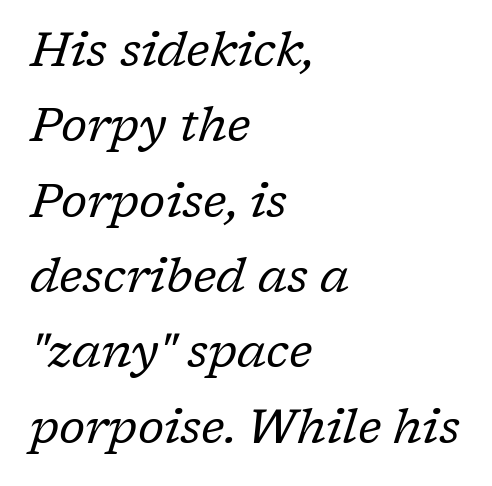
Q: Is the text bold? A: No.
Q: Is the text italic (slanted)? A: Yes, it leans right by about 17 degrees.
Q: Is the typeface a serif or a sans-serif typeface? A: Serif.
Q: Is the text underlined? A: No.
Q: How is the paragraph aligned? A: Left-aligned.
Q: Is the spacing between letters normal or unusually wide? A: Normal.
Q: Is the spacing between lines tight, normal or loose? A: Normal.
Q: Width (condensed, normal, or wide)? A: Normal.
Q: Stroke contrast? A: Low.
Q: x-height? A: Medium.
Q: Monospaced? A: No.
